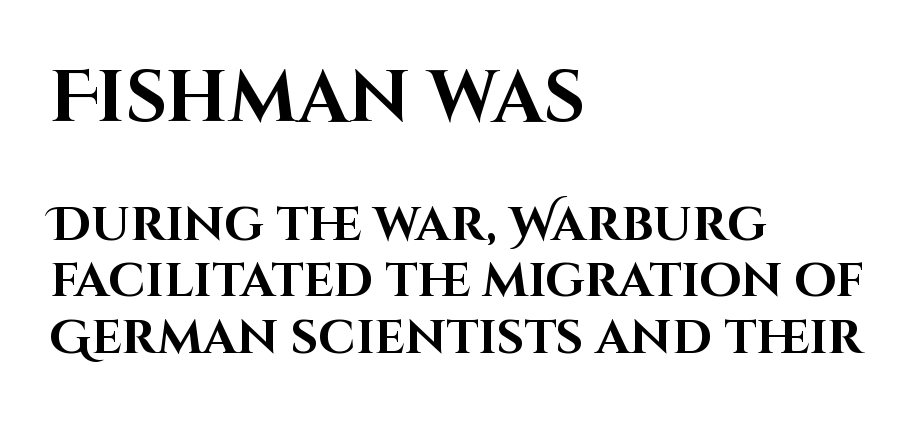
The image shows 72 px bold sans-serif type, upright; set left-aligned, line spacing 1.18x, normal letter spacing, not underlined; the first (top) block is 1.5x larger; high stroke contrast and a large x-height.
